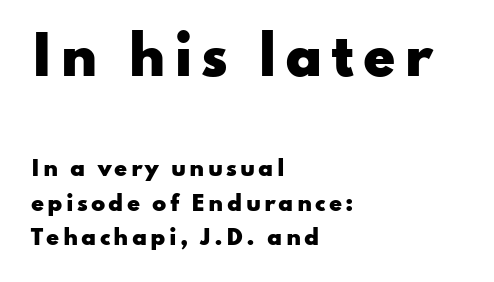
{"serif": "no", "italic": "no", "bold": "yes", "weight": "heavy", "width": "wide", "stroke_contrast": "low", "x_height": "small", "monospaced": "no", "underline": "no", "align": "left", "line_spacing": "normal", "line_spacing_ratio": 1.63, "larger_block": "first", "size_ratio": 2.48, "glyph_px": 52}
